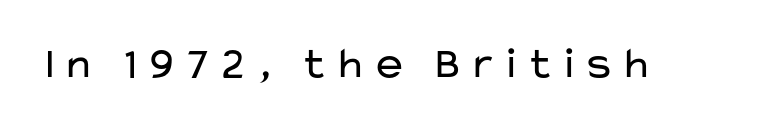
{"serif": "no", "italic": "no", "bold": "no", "weight": "regular", "width": "wide", "stroke_contrast": "low", "x_height": "medium", "monospaced": "no", "underline": "no", "glyph_px": 44}
